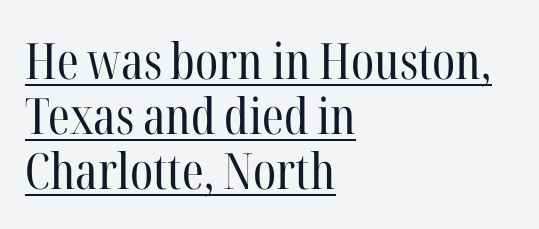
{"serif": "yes", "italic": "no", "bold": "no", "weight": "regular", "width": "condensed", "stroke_contrast": "high", "x_height": "medium", "monospaced": "no", "underline": "yes", "align": "left", "line_spacing": "tight", "line_spacing_ratio": 1.1, "letter_spacing": "normal", "letter_spacing_em": 0.0, "glyph_px": 50}
